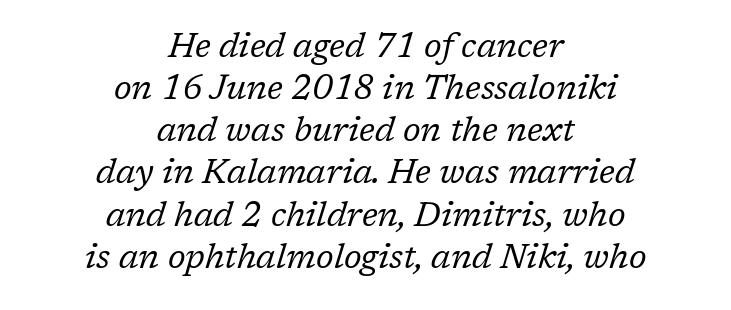
The rendering shows small feet on the letterforms — a serif design. This rendering uses center alignment, leaving both contours irregular but symmetric. Letter spacing: default. Compared with a typical body face, this is equally light or lighter still. Observe the lean: these are italic letterforms. These lines are rendered in a variable-pitch font.
